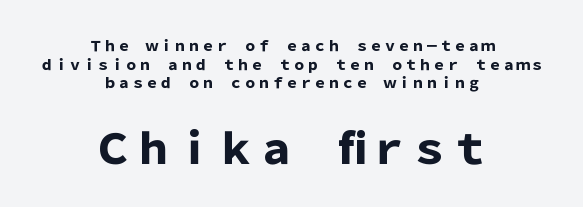
{"serif": "no", "italic": "no", "bold": "yes", "weight": "heavy", "width": "normal", "stroke_contrast": "low", "x_height": "medium", "monospaced": "no", "underline": "no", "align": "center", "line_spacing": "normal", "line_spacing_ratio": 1.33, "letter_spacing": "normal", "letter_spacing_em": 0.0, "larger_block": "second", "size_ratio": 2.93, "glyph_px": 41}
